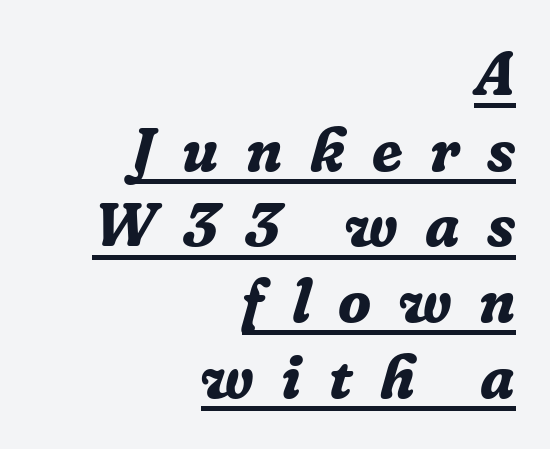
{"serif": "yes", "italic": "yes", "lean": "right", "slant_degrees": 16, "bold": "yes", "weight": "bold", "width": "normal", "stroke_contrast": "low", "x_height": "medium", "monospaced": "no", "underline": "yes", "align": "right", "line_spacing_ratio": 1.24, "letter_spacing": "wide", "letter_spacing_em": 0.45, "glyph_px": 61}
